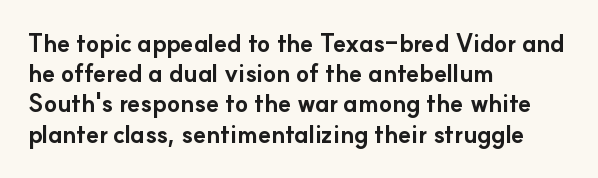
The image shows 24 px bold type, upright; set left-aligned, normal line spacing (1.26x), normal letter spacing, not underlined.
